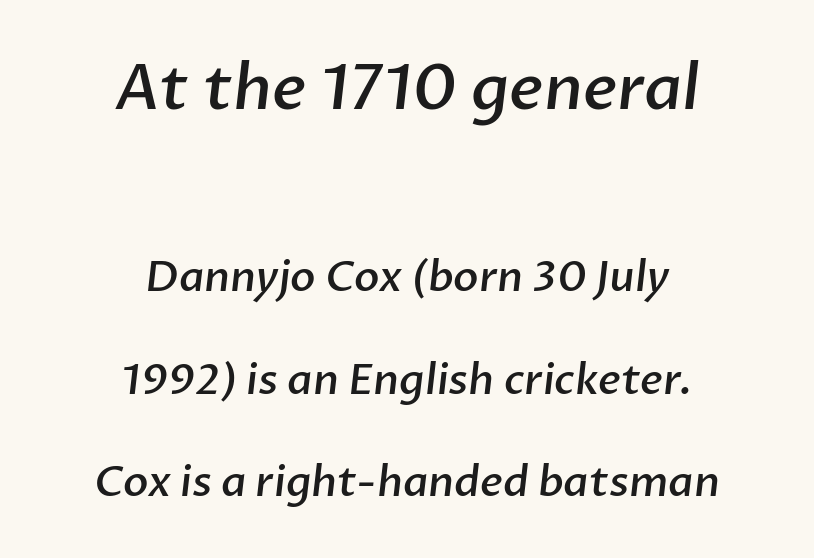
The image shows 63 px semibold sans-serif type; set centered, loose line spacing (2.43x), normal letter spacing, not underlined; the first (top) block is 1.5x larger; low stroke contrast and a medium x-height.
